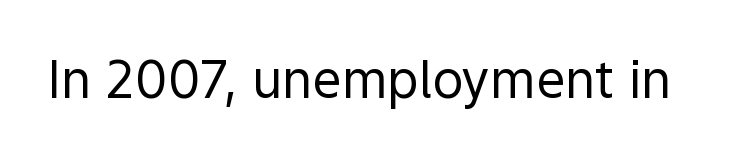
{"serif": "no", "italic": "no", "bold": "no", "weight": "regular", "width": "normal", "x_height": "medium", "monospaced": "no", "underline": "no", "letter_spacing": "normal", "letter_spacing_em": 0.0, "glyph_px": 52}
